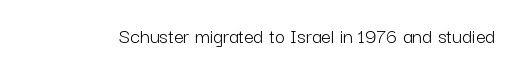
{"italic": "no", "bold": "no", "underline": "no", "letter_spacing": "normal", "letter_spacing_em": 0.0, "glyph_px": 22}
